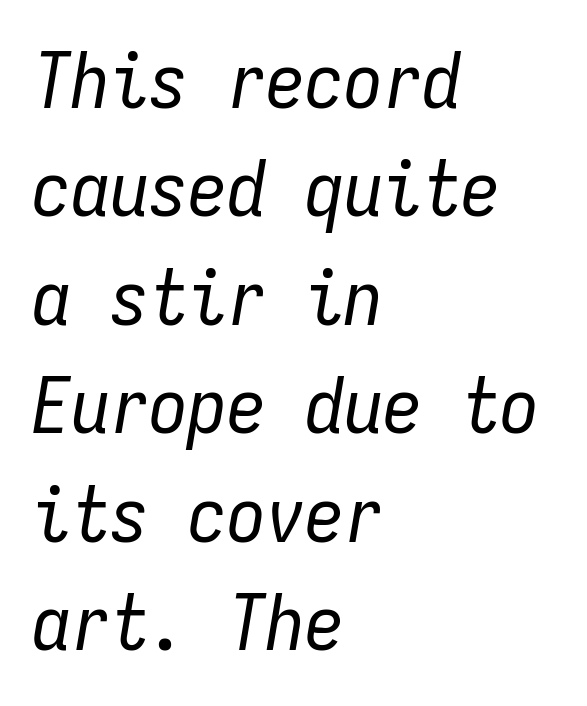
The image shows 78 px regular-weight, condensed type, italic (leaning right), monospaced; set left-aligned, normal line spacing (1.39x), normal letter spacing, not underlined; low stroke contrast and a medium x-height.
